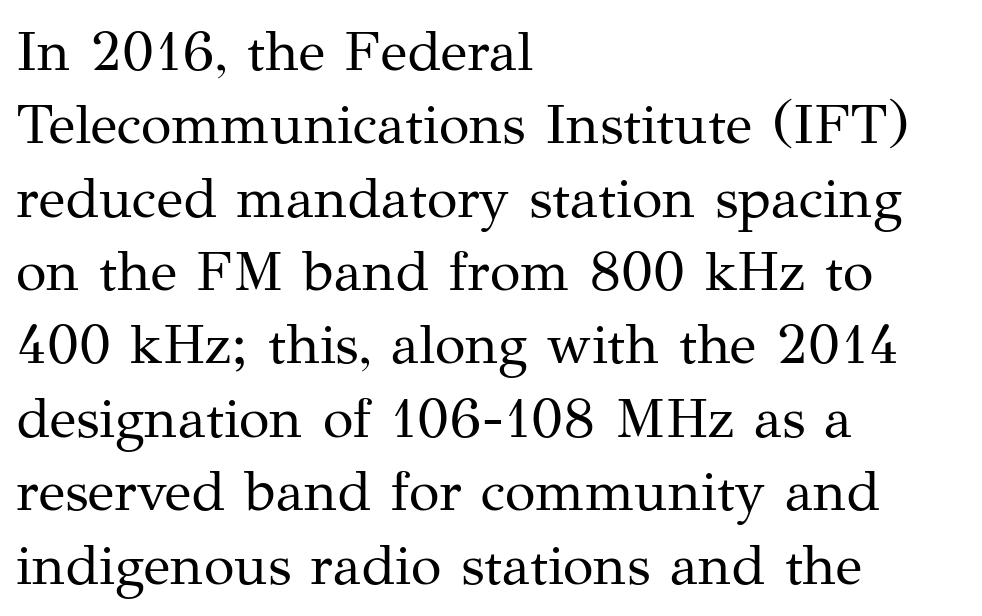
Q: Is the text bold? A: No.
Q: Is the text italic (slanted)? A: No, it is upright.
Q: Is the typeface a serif or a sans-serif typeface? A: Serif.
Q: Is the text underlined? A: No.
Q: How is the paragraph aligned? A: Left-aligned.
Q: Is the spacing between letters normal or unusually wide? A: Normal.
Q: Is the spacing between lines tight, normal or loose? A: Normal.
Q: Width (condensed, normal, or wide)? A: Normal.
Q: Stroke contrast? A: Medium.
Q: x-height? A: Medium.
Q: Monospaced? A: No.
